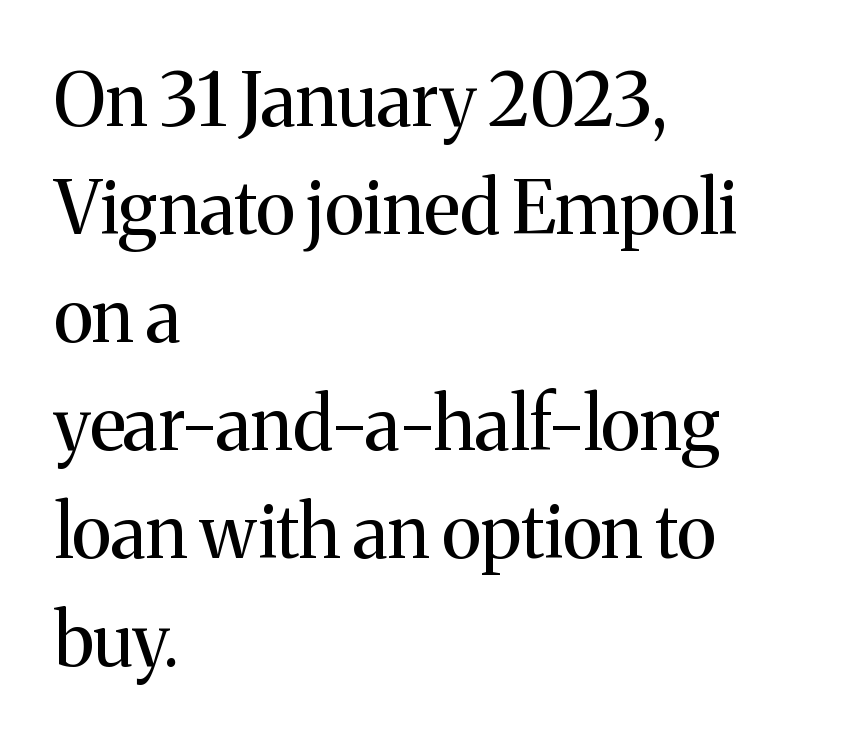
{"serif": "yes", "italic": "no", "bold": "no", "weight": "regular", "width": "normal", "stroke_contrast": "medium", "x_height": "medium", "monospaced": "no", "underline": "no", "align": "left", "line_spacing": "normal", "line_spacing_ratio": 1.48, "letter_spacing": "normal", "letter_spacing_em": 0.0, "glyph_px": 73}
